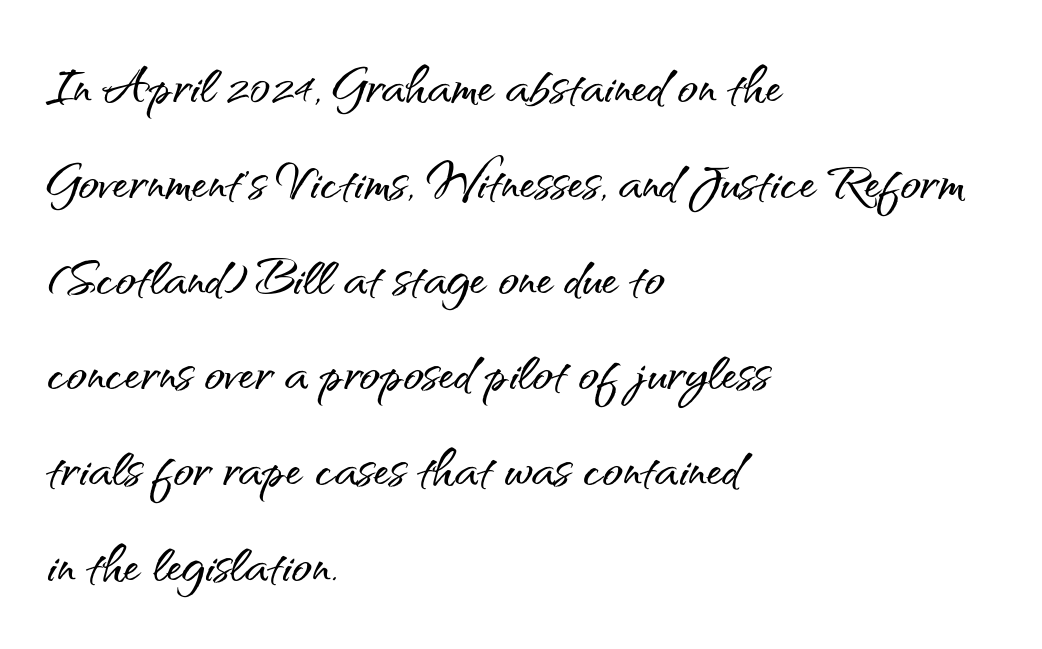
The image shows 67 px sans-serif type; set left-aligned, normal line spacing (1.43x), normal letter spacing, not underlined; medium stroke contrast and a small x-height.
